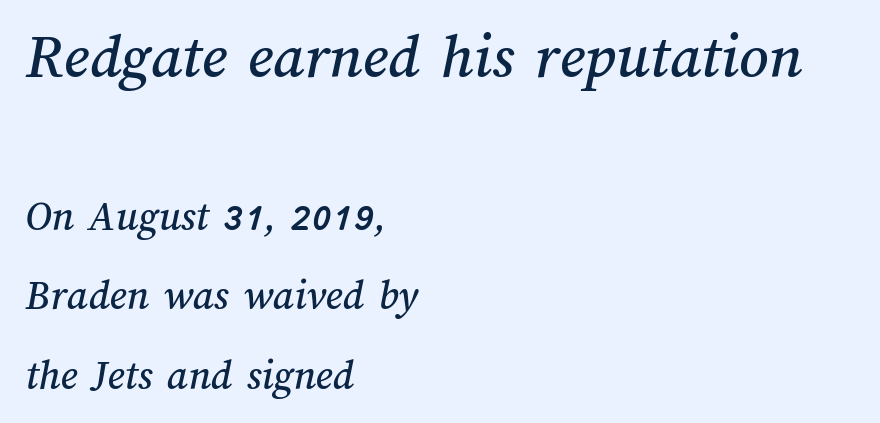
The image shows 64 px text type; set left-aligned, line spacing 1.85x, normal letter spacing, not underlined; the first (top) block is 1.49x larger; medium stroke contrast and a medium x-height.
